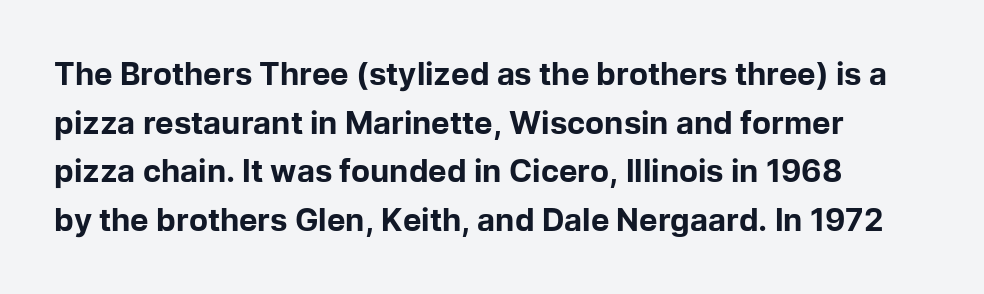
{"serif": "no", "italic": "no", "bold": "yes", "weight": "bold", "width": "normal", "stroke_contrast": "low", "x_height": "medium", "monospaced": "no", "underline": "no", "line_spacing": "normal", "line_spacing_ratio": 1.57, "letter_spacing": "normal", "letter_spacing_em": 0.0, "glyph_px": 31}
